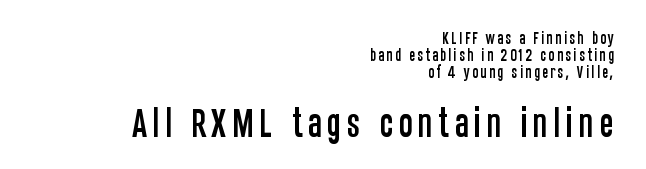
The image shows 33 px condensed sans-serif type, upright; set right-aligned, line spacing 1.2x, not underlined; the second (bottom) block is 2.36x larger; low stroke contrast and a large x-height.
